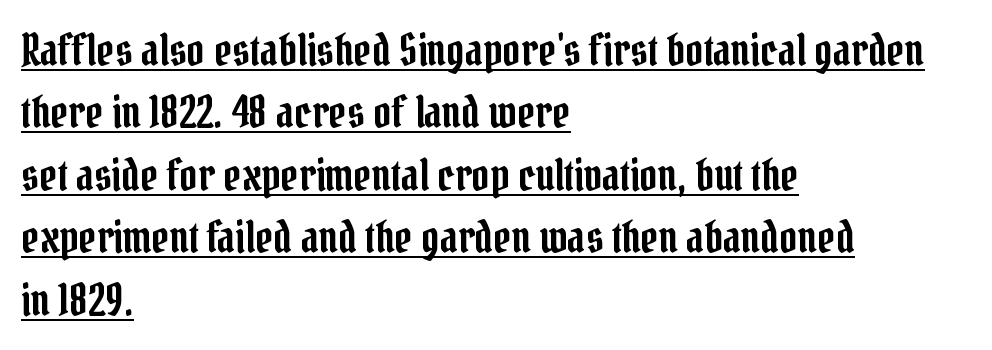
Q: Is the text italic (slanted)? A: No, it is upright.
Q: Is the typeface a serif or a sans-serif typeface? A: Serif.
Q: Is the text underlined? A: Yes.
Q: How is the paragraph aligned? A: Left-aligned.
Q: Is the spacing between letters normal or unusually wide? A: Normal.
Q: Is the spacing between lines tight, normal or loose? A: Normal.
Q: Width (condensed, normal, or wide)? A: Condensed.
Q: Stroke contrast? A: Low.
Q: x-height? A: Medium.
Q: Monospaced? A: No.
